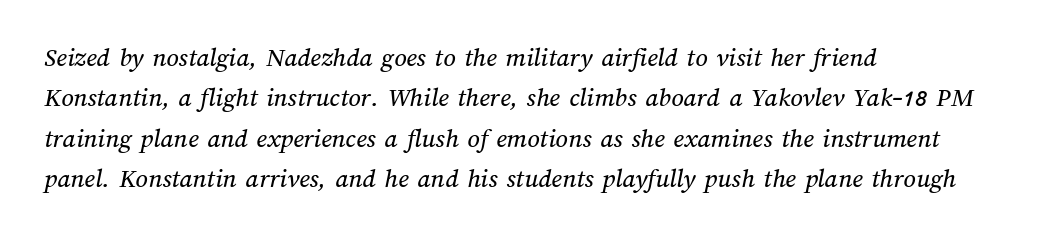
The image shows 27 px text type; set left-aligned, normal line spacing (1.5x), normal letter spacing, not underlined.
